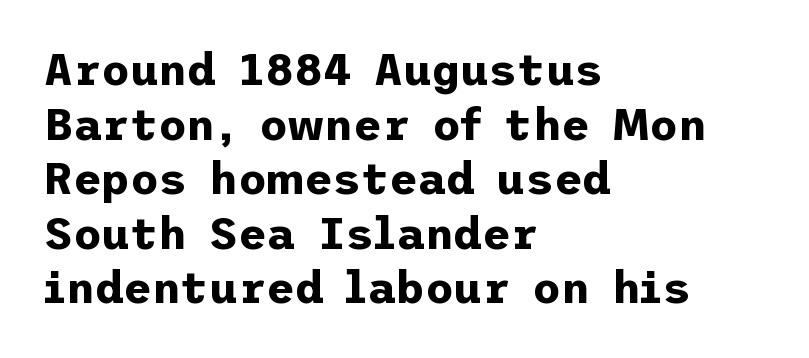
Horizontally, the lines are justified to the leading edge only. Serif or sans? Sans — the stroke terminals are bare. Bold? Absolutely — the strokes are thick and heavy. The words here are not underlined. The type is set solid horizontally, with unmodified tracking. Every stem runs plumb, perpendicular to the baseline.
